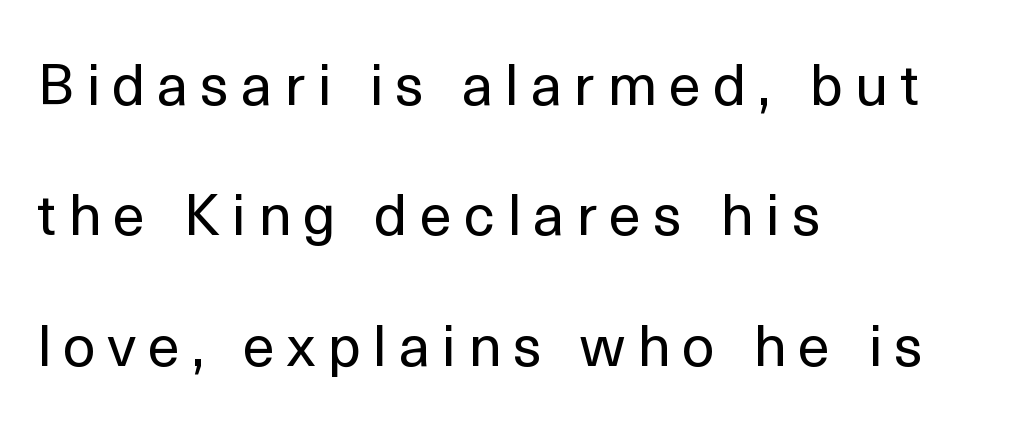
{"serif": "no", "italic": "no", "bold": "no", "weight": "regular", "width": "normal", "x_height": "medium", "monospaced": "no", "underline": "no", "align": "left", "line_spacing": "loose", "line_spacing_ratio": 2.25, "letter_spacing": "wide", "letter_spacing_em": 0.21, "glyph_px": 58}
